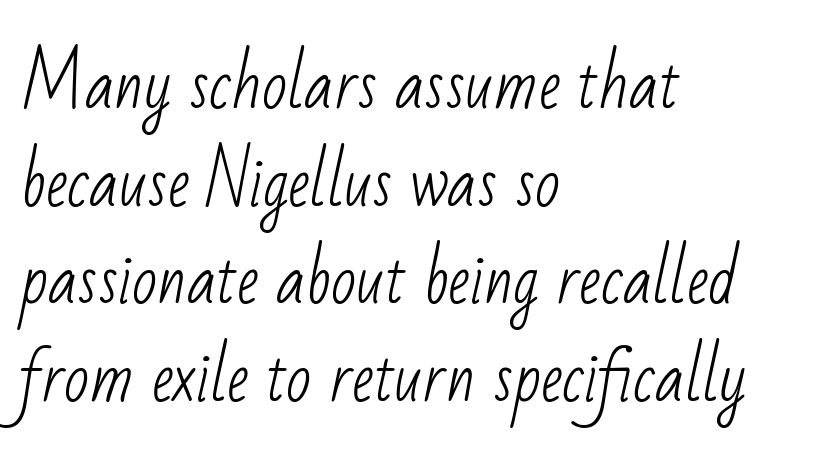
{"serif": "no", "bold": "no", "weight": "light", "width": "condensed", "stroke_contrast": "low", "x_height": "small", "monospaced": "no", "underline": "no", "align": "left", "line_spacing": "normal", "line_spacing_ratio": 1.48, "letter_spacing": "normal", "letter_spacing_em": 0.0, "glyph_px": 66}
